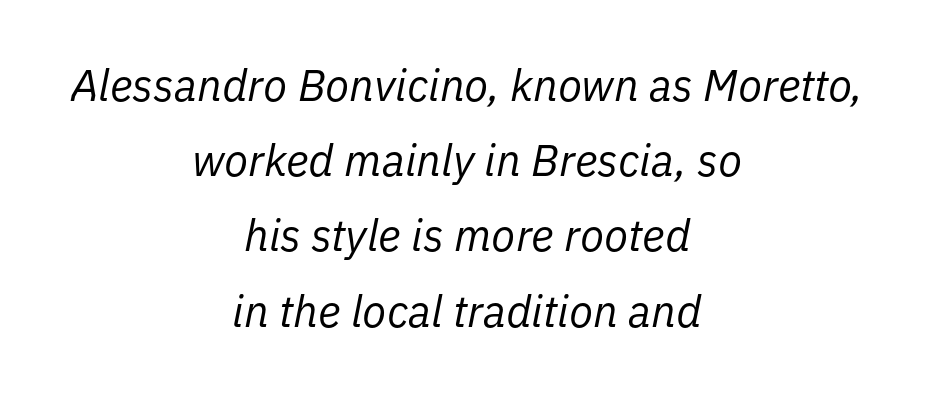
Varying glyph widths throughout — classic text-font behaviour. How are the letters spaced? Ordinarily, with no added tracking. The passage is arranged like a title page — every line centered. Is the stroke heavy? The answer is a plain regular-or-lighter.
